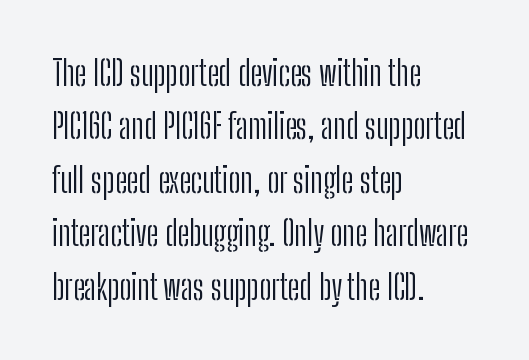
Q: Is the text bold? A: No.
Q: Is the text italic (slanted)? A: No, it is upright.
Q: Is the typeface a serif or a sans-serif typeface? A: Sans-serif.
Q: Is the text underlined? A: No.
Q: How is the paragraph aligned? A: Left-aligned.
Q: Is the spacing between letters normal or unusually wide? A: Normal.
Q: Is the spacing between lines tight, normal or loose? A: Normal.
Q: Width (condensed, normal, or wide)? A: Condensed.
Q: Stroke contrast? A: Low.
Q: x-height? A: Medium.
Q: Monospaced? A: No.
